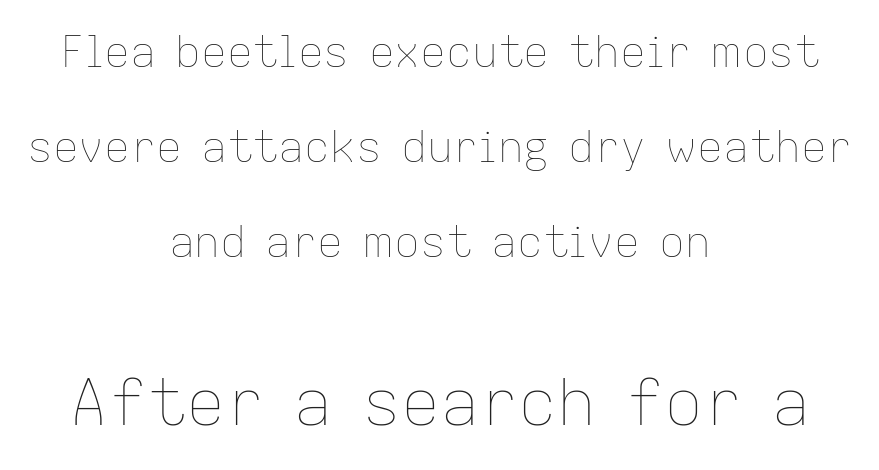
{"italic": "no", "bold": "no", "weight": "thin", "width": "normal", "stroke_contrast": "low", "x_height": "medium", "monospaced": "no", "underline": "no", "align": "center", "line_spacing": "loose", "line_spacing_ratio": 2.21, "letter_spacing": "normal", "letter_spacing_em": 0.0, "larger_block": "second", "size_ratio": 1.51, "glyph_px": 65}
